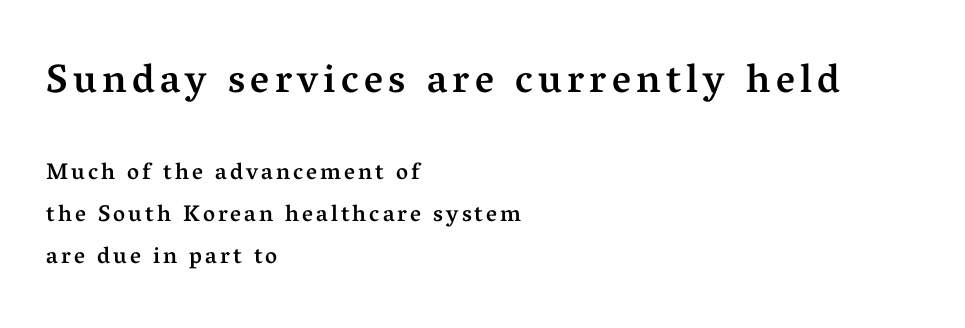
The image shows 40 px semibold serif type, upright; set left-aligned, line spacing 1.84x, not underlined; the first (top) block is 1.74x larger; medium stroke contrast and a medium x-height.
